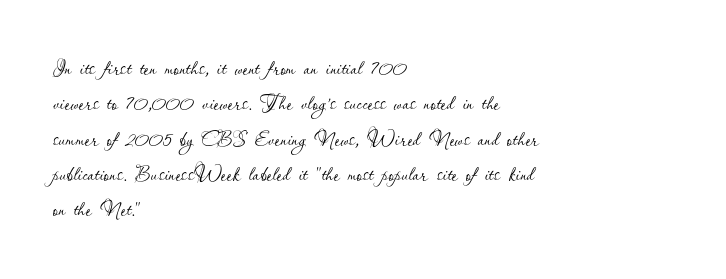
{"bold": "no", "underline": "no", "align": "left", "line_spacing": "normal", "line_spacing_ratio": 1.31, "letter_spacing": "normal", "letter_spacing_em": 0.0, "glyph_px": 27}
